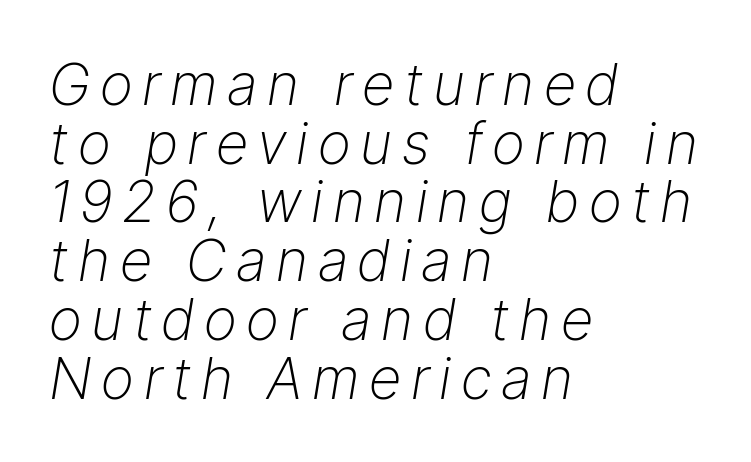
Q: Is the text bold? A: No.
Q: Is the text italic (slanted)? A: Yes, it leans right by about 9 degrees.
Q: Is the text underlined? A: No.
Q: How is the paragraph aligned? A: Left-aligned.
Q: Is the spacing between lines tight, normal or loose? A: Tight.
Q: Width (condensed, normal, or wide)? A: Normal.
Q: Stroke contrast? A: Low.
Q: x-height? A: Medium.
Q: Monospaced? A: No.
